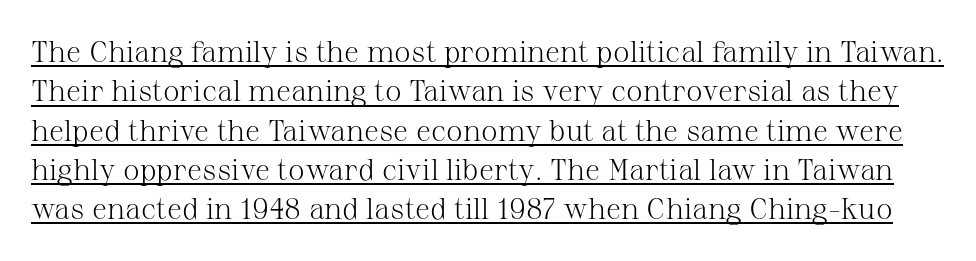
{"serif": "yes", "italic": "no", "bold": "no", "weight": "light", "width": "normal", "stroke_contrast": "medium", "x_height": "medium", "monospaced": "no", "underline": "yes", "line_spacing": "normal", "line_spacing_ratio": 1.31, "letter_spacing": "normal", "letter_spacing_em": 0.0, "glyph_px": 30}
